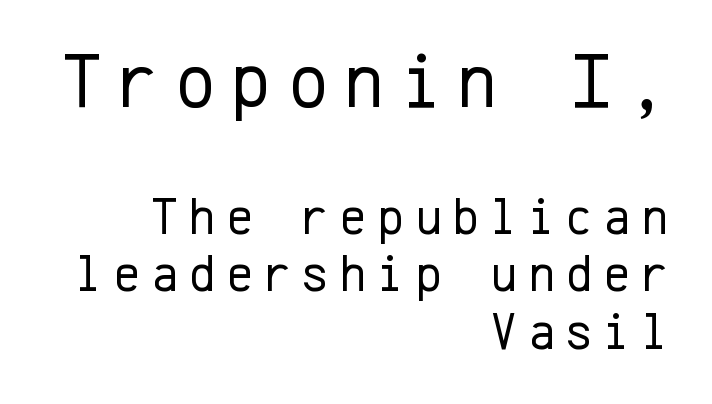
This sample has the even, mechanical cadence of fixed-width lettering. Is this a heavy cut? Hardly; it is regular or lighter. Are there feet on the stems? There aren't — it's a sans. The horizontal fit of the characters is loose and conspicuously gappy.
